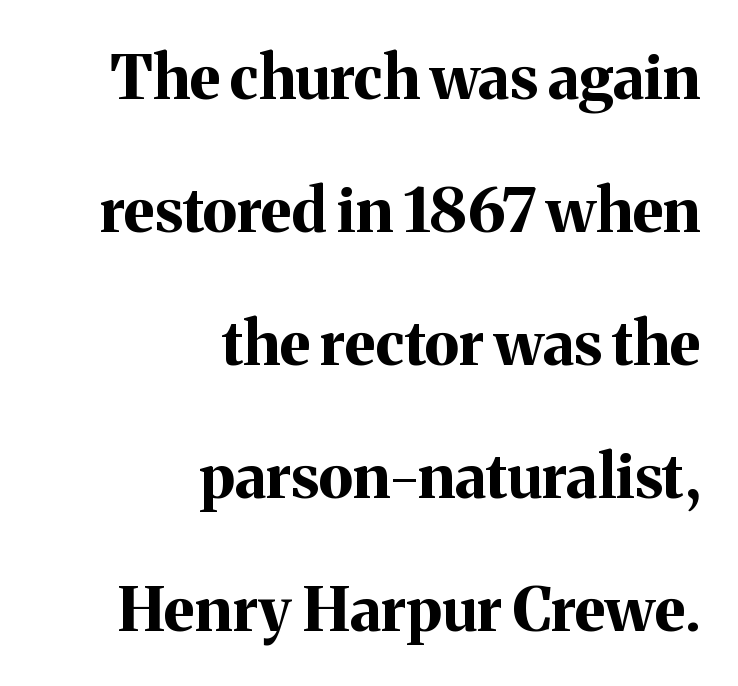
Q: Is the text bold? A: Yes.
Q: Is the text italic (slanted)? A: No, it is upright.
Q: Is the typeface a serif or a sans-serif typeface? A: Serif.
Q: Is the text underlined? A: No.
Q: How is the paragraph aligned? A: Right-aligned.
Q: Is the spacing between letters normal or unusually wide? A: Normal.
Q: Is the spacing between lines tight, normal or loose? A: Loose.
Q: Width (condensed, normal, or wide)? A: Normal.
Q: Stroke contrast? A: Medium.
Q: x-height? A: Medium.
Q: Monospaced? A: No.
